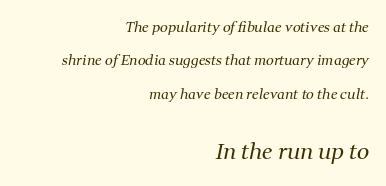
Q: Is the text bold? A: No.
Q: Is the text italic (slanted)? A: Yes, it leans right by about 11 degrees.
Q: Is the text underlined? A: No.
Q: How is the paragraph aligned? A: Right-aligned.
Q: Is the spacing between letters normal or unusually wide? A: Normal.
Q: Is the spacing between lines tight, normal or loose? A: Loose.
Q: Which block of text is set in a larger size, the first (top) or the second (bottom)? A: The second (bottom) one.
